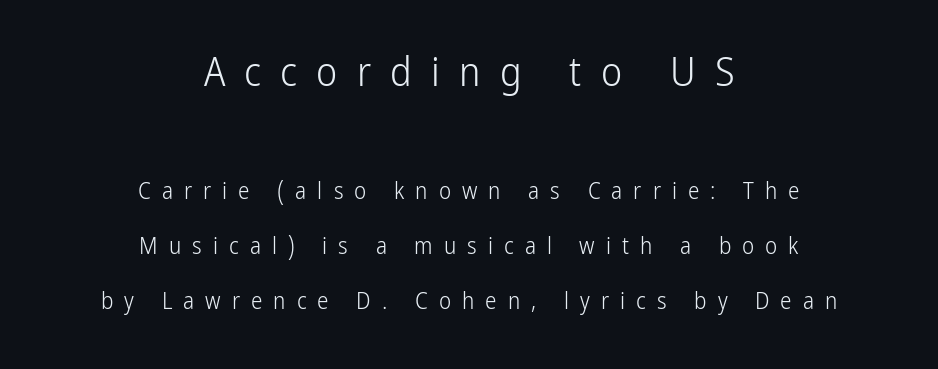
The image shows 40 px light, condensed sans-serif type, upright; set centered, loose line spacing (2.38x), unusually wide letter spacing (+0.48 em), not underlined; the first (top) block is 1.74x larger; low stroke contrast and a medium x-height.
